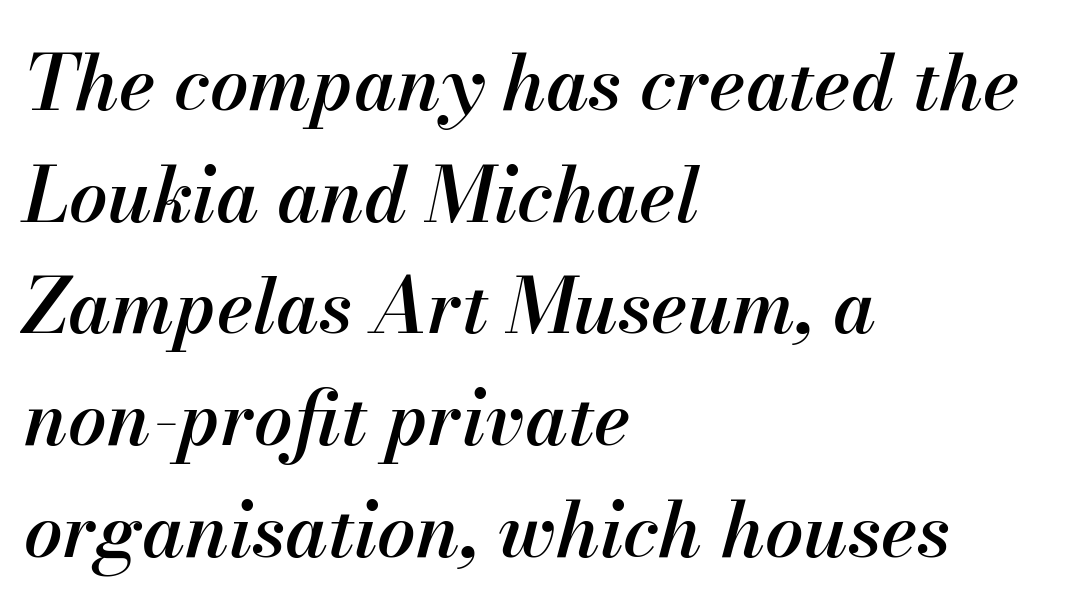
The lines in this sample share a left origin and differ only in where they stop. A bare baseline throughout the passage. Normally led — the rows are evenly, conventionally spaced. This sample has the flowing, uneven cadence of proportional lettering. The line texture is even and compact thanks to regular tracking. The characters look somewhat weighty, a semibold short of true bold.
